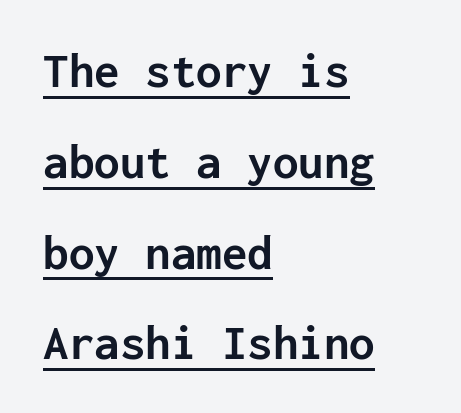
The image shows 51 px semibold sans-serif type, upright, monospaced; set left-aligned, line spacing 1.78x, normal letter spacing, underlined; low stroke contrast and a medium x-height.
